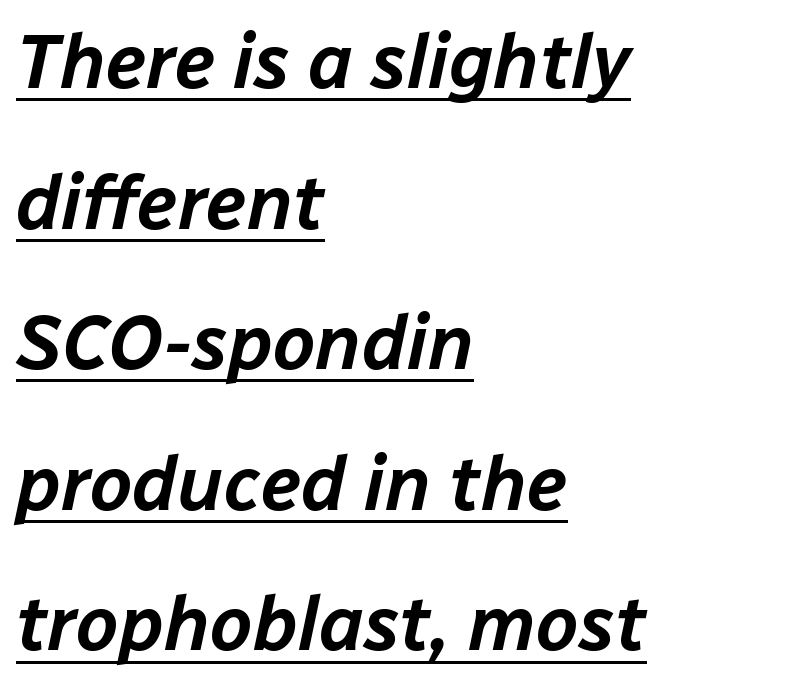
Where is the straight margin? On the left. Here the designer chose a conventional face with non-uniform glyph widths. Italic: yes, the glyphs are oblique. Honestly, the underline is the first thing you notice here. How are the letters spaced? Ordinarily, with no added tracking.
